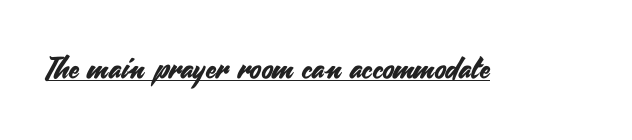
{"serif": "no", "width": "normal", "stroke_contrast": "medium", "x_height": "small", "monospaced": "no", "underline": "yes", "letter_spacing": "normal", "letter_spacing_em": 0.0, "glyph_px": 30}
